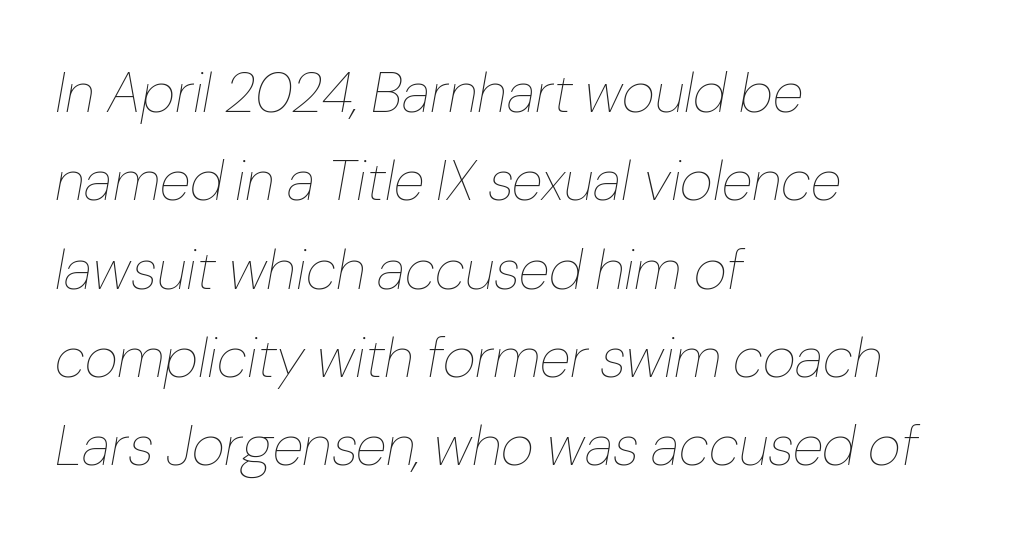
Q: Is the text bold? A: No.
Q: Is the text italic (slanted)? A: Yes, it leans right by about 10 degrees.
Q: Is the text underlined? A: No.
Q: How is the paragraph aligned? A: Left-aligned.
Q: Is the spacing between letters normal or unusually wide? A: Normal.
Q: Is the spacing between lines tight, normal or loose? A: Normal.
Q: Width (condensed, normal, or wide)? A: Normal.
Q: Stroke contrast? A: Low.
Q: x-height? A: Medium.
Q: Monospaced? A: No.
